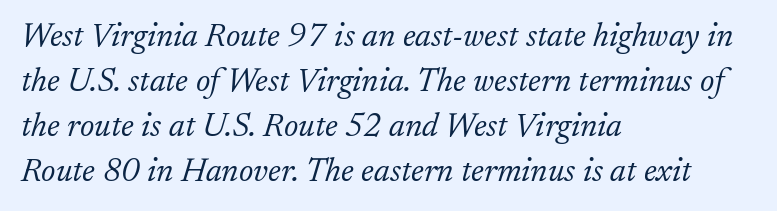
{"serif": "yes", "italic": "yes", "lean": "right", "slant_degrees": 17, "bold": "no", "weight": "light", "width": "normal", "stroke_contrast": "low", "x_height": "small", "monospaced": "no", "underline": "no", "align": "left", "line_spacing": "normal", "line_spacing_ratio": 1.36, "letter_spacing": "normal", "letter_spacing_em": 0.0, "glyph_px": 33}
